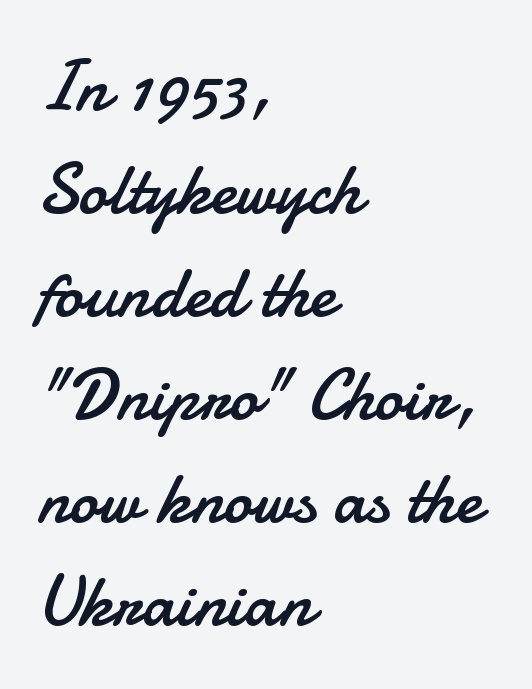
{"serif": "no", "bold": "no", "weight": "regular", "width": "normal", "stroke_contrast": "low", "x_height": "small", "monospaced": "no", "underline": "no", "align": "left", "line_spacing": "normal", "line_spacing_ratio": 1.43, "letter_spacing": "normal", "letter_spacing_em": 0.0, "glyph_px": 72}
